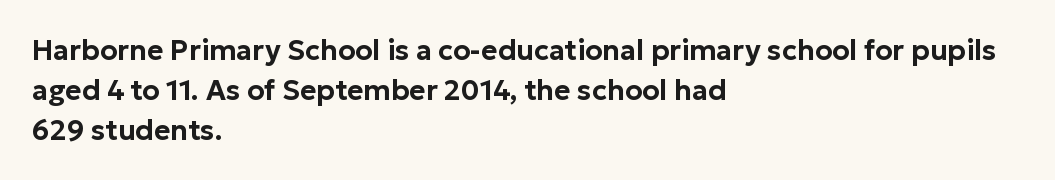
The image shows 28 px sans-serif type, upright; set left-aligned, normal line spacing (1.42x), normal letter spacing, not underlined; low stroke contrast and a medium x-height.
